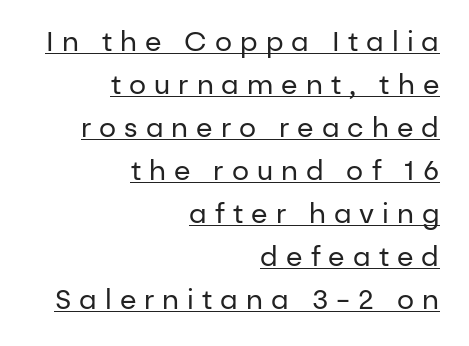
Tall strokes in this sample are plumb rather than angled. The paragraph has a hard right edge and a soft left edge. The passage shown has open, widely tracked lettering throughout. The strokes carry an ordinary text weight at most. These lines sit exactly where default settings would place them.
